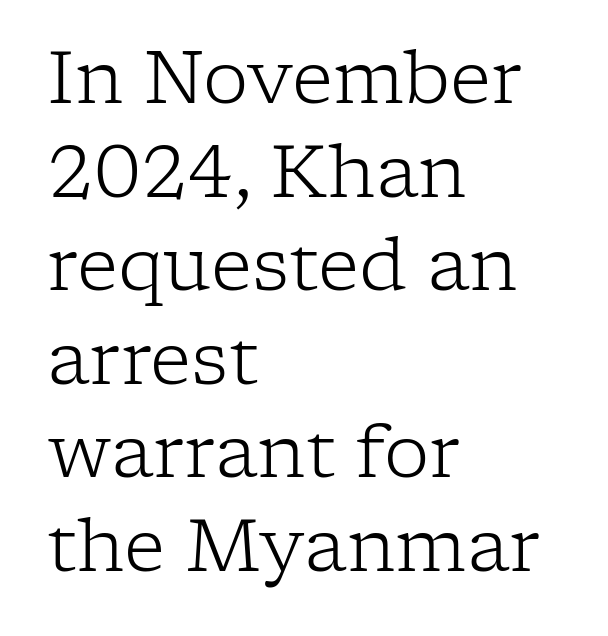
Q: Is the text bold? A: No.
Q: Is the text italic (slanted)? A: No, it is upright.
Q: Is the typeface a serif or a sans-serif typeface? A: Serif.
Q: Is the text underlined? A: No.
Q: How is the paragraph aligned? A: Left-aligned.
Q: Is the spacing between letters normal or unusually wide? A: Normal.
Q: Is the spacing between lines tight, normal or loose? A: Normal.
Q: Width (condensed, normal, or wide)? A: Normal.
Q: Stroke contrast? A: Low.
Q: x-height? A: Medium.
Q: Monospaced? A: No.
